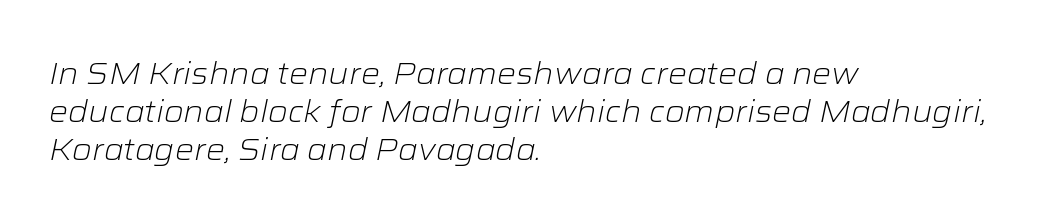
The image shows 30 px light, wide type, italic (leaning right); set left-aligned, normal line spacing (1.27x), normal letter spacing, not underlined; low stroke contrast and a medium x-height.
